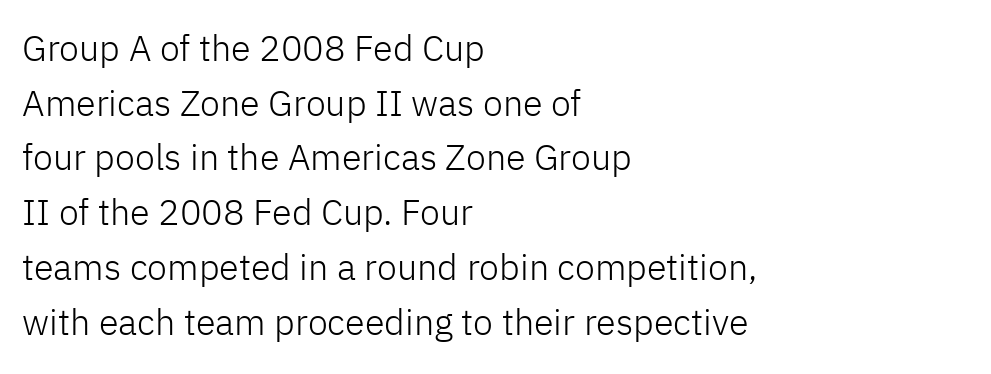
The passage shown is typed in a proportional face where columns would drift. Posture: upright roman. Check where the strokes stop: nothing finishes them off — pure sans. Tracking value appears to be zero — textbook default spacing. Lines of text with bare space underneath. Summary of weight: not heavy and not bold.
